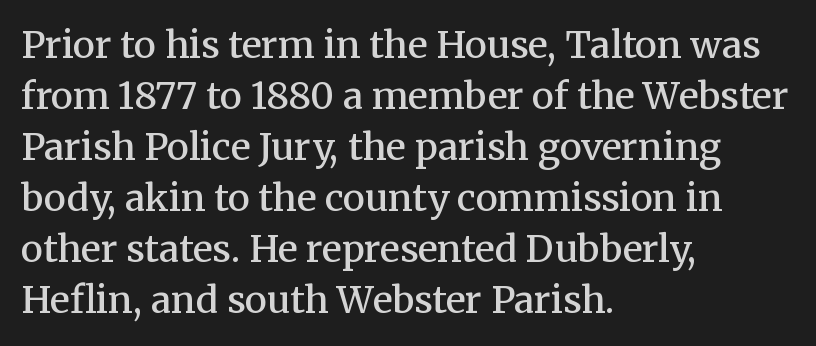
Each word holds together tightly as a unit, with standard inter-letter gaps. How would I describe the line gaps? Plain and ordinary. The text block is weighted toward the left margin, trailing off unevenly rightward. This sample uses an upright cut, with every glyph sitting square on the baseline. Typesetter's note: demi weight, one step under bold. These lines are rendered in a variable-pitch font.
